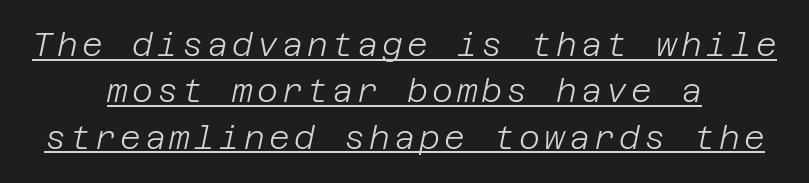
Q: Is the text bold? A: No.
Q: Is the text italic (slanted)? A: Yes, it leans right by about 12 degrees.
Q: Is the text underlined? A: Yes.
Q: How is the paragraph aligned? A: Centered.
Q: Is the spacing between lines tight, normal or loose? A: Normal.
Q: Width (condensed, normal, or wide)? A: Normal.
Q: Stroke contrast? A: Low.
Q: x-height? A: Large.
